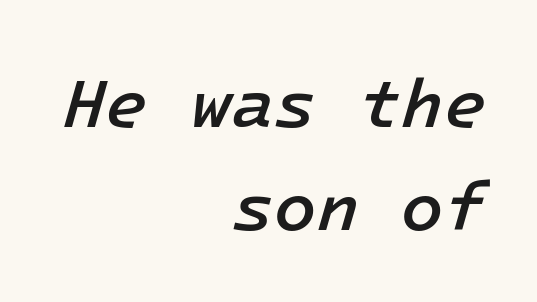
The image shows 69 px semibold type, italic (leaning right); set right-aligned, normal line spacing (1.49x), normal letter spacing, not underlined; low stroke contrast and a medium x-height.
